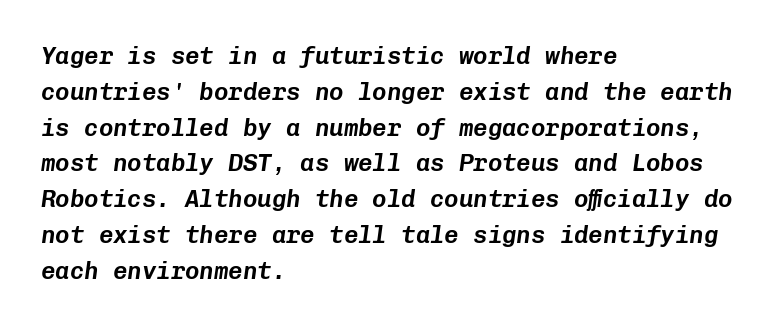
Underlining? Definitely not there. These lines stack with their left ends in a neat column. Leading: standard. Each word holds together tightly as a unit, with standard inter-letter gaps. It's the slanting kind of type.
